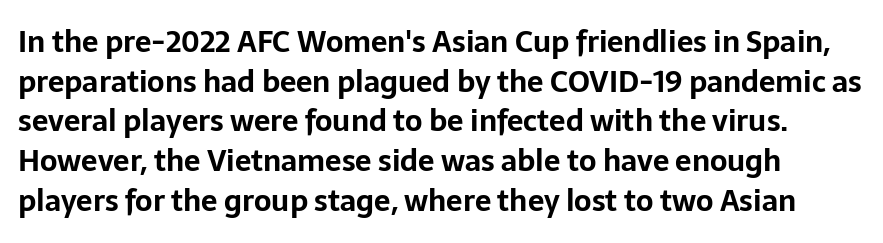
The image shows 29 px bold sans-serif type, upright; set normal line spacing (1.37x), normal letter spacing, not underlined; low stroke contrast and a medium x-height.
